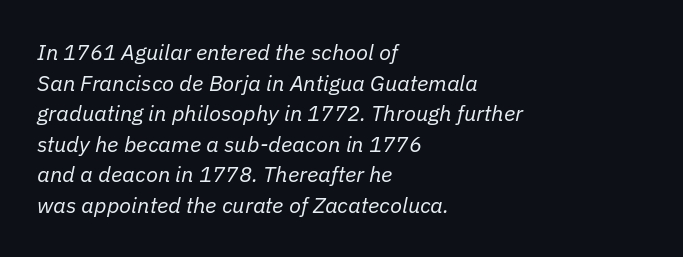
Q: Is the text bold? A: No.
Q: Is the text italic (slanted)? A: Yes, it leans right by about 11 degrees.
Q: Is the text underlined? A: No.
Q: How is the paragraph aligned? A: Left-aligned.
Q: Is the spacing between letters normal or unusually wide? A: Normal.
Q: Is the spacing between lines tight, normal or loose? A: Normal.
